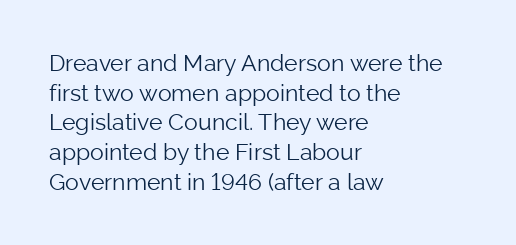
The image shows 23 px text type, upright; set left-aligned, normal line spacing (1.29x), normal letter spacing, not underlined.
